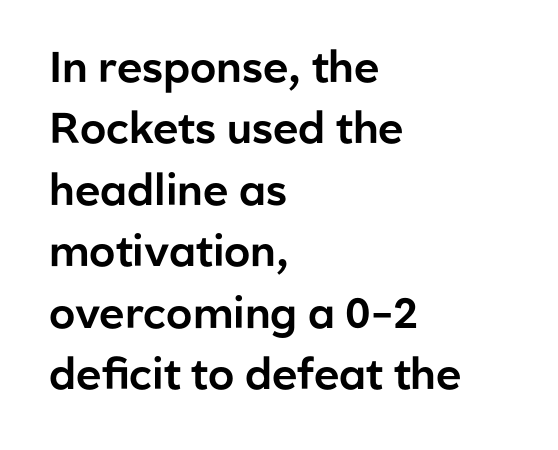
Q: Is the text italic (slanted)? A: No, it is upright.
Q: Is the typeface a serif or a sans-serif typeface? A: Sans-serif.
Q: Is the text underlined? A: No.
Q: How is the paragraph aligned? A: Left-aligned.
Q: Is the spacing between letters normal or unusually wide? A: Normal.
Q: Is the spacing between lines tight, normal or loose? A: Normal.
Q: Width (condensed, normal, or wide)? A: Normal.
Q: Stroke contrast? A: Low.
Q: x-height? A: Medium.
Q: Monospaced? A: No.
